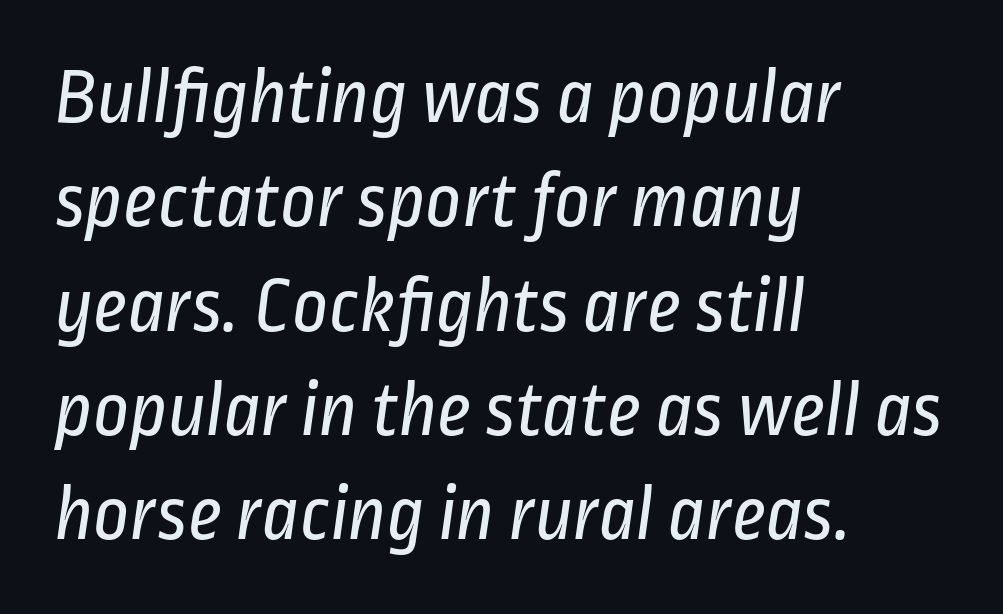
How are the letters spaced? Ordinarily, with no added tracking. The strip under each line holds only bare page. You could not count columns in this text — the font is proportionally spaced. The font is comparable to plain body text, perhaps lighter. The setting favours the left margin, as ordinary paragraphs usually do.
